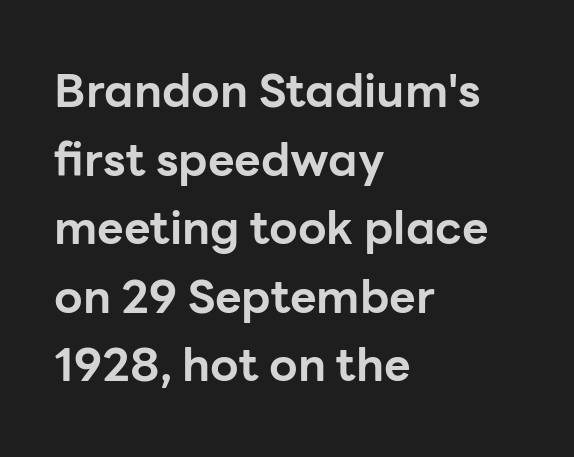
Rendered with straight, roman letterforms. Descenders hang freely into open space. Whoever set this chose a conventional vertical rhythm. On the weight axis this lands at bold, roughly 700. The text block is weighted toward the left margin, trailing off unevenly rightward. Varying glyph widths throughout — classic text-font behaviour.
